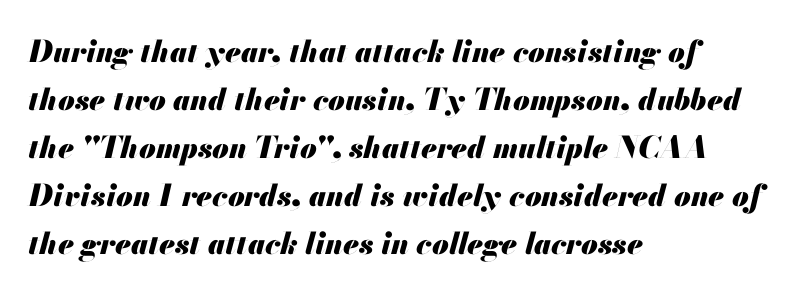
Q: Is the text bold? A: Yes.
Q: Is the text italic (slanted)? A: Yes, it leans right by about 13 degrees.
Q: Is the text underlined? A: No.
Q: How is the paragraph aligned? A: Left-aligned.
Q: Is the spacing between letters normal or unusually wide? A: Normal.
Q: Is the spacing between lines tight, normal or loose? A: Normal.
Q: Width (condensed, normal, or wide)? A: Normal.
Q: Stroke contrast? A: Medium.
Q: x-height? A: Small.
Q: Monospaced? A: No.
